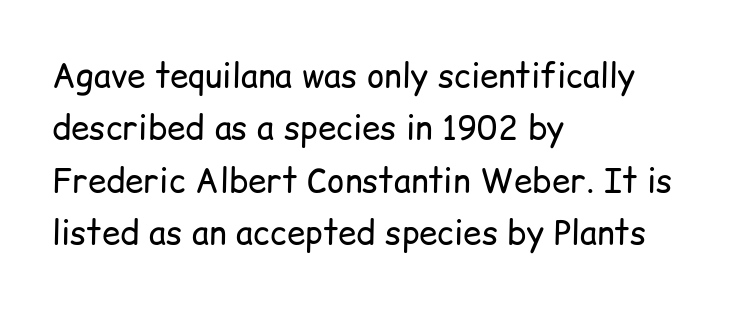
Q: Is the text bold? A: No.
Q: Is the text italic (slanted)? A: No, it is upright.
Q: Is the typeface a serif or a sans-serif typeface? A: Sans-serif.
Q: Is the text underlined? A: No.
Q: How is the paragraph aligned? A: Left-aligned.
Q: Is the spacing between letters normal or unusually wide? A: Normal.
Q: Is the spacing between lines tight, normal or loose? A: Normal.
Q: Width (condensed, normal, or wide)? A: Normal.
Q: Stroke contrast? A: Low.
Q: x-height? A: Medium.
Q: Monospaced? A: No.
